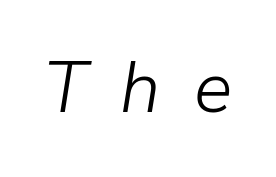
{"italic": "yes", "lean": "right", "slant_degrees": 9, "bold": "no", "weight": "light", "width": "normal", "stroke_contrast": "low", "x_height": "medium", "monospaced": "no", "underline": "no", "letter_spacing": "wide", "letter_spacing_em": 0.47, "glyph_px": 72}
